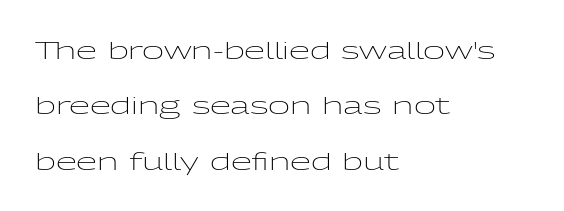
The image shows 24 px text type, upright; set left-aligned, loose line spacing (2.31x), normal letter spacing, not underlined.
